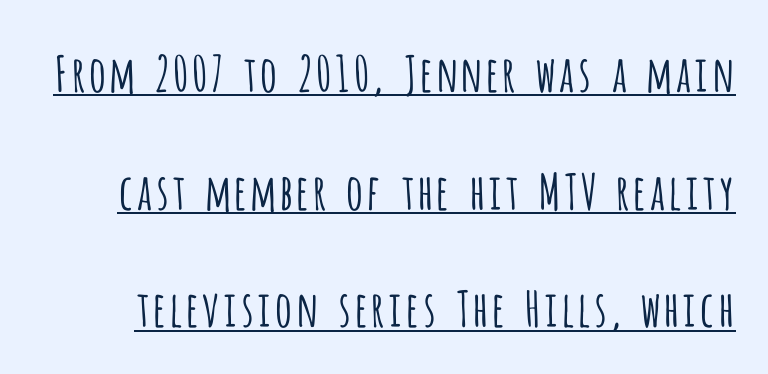
Decoration check: the copy is underlined. Regarding serifs, this sample does without them. Spacing between characters is what you'd get straight out of the box. Designer's note — italics off, roman on.
